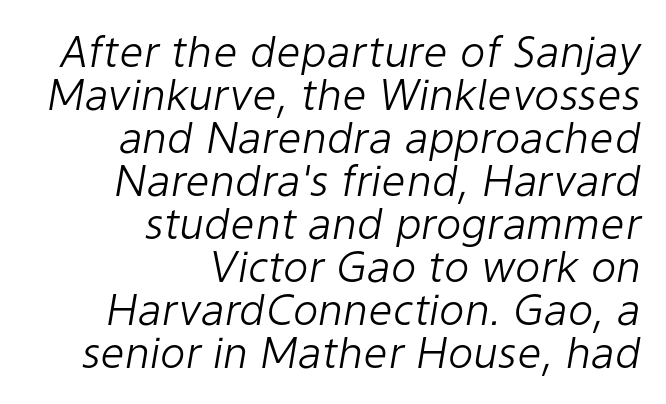
Vertically, the passage feels compressed, each row crowding the next. Honestly, there is no underline to notice here at all. Varying glyph widths throughout — classic text-font behaviour. The ragged edge is on the left, which tells us the setting is flush right. Characters follow at the spacing the type designer built in. These glyphs show unthickened strokes, regular width or finer.
